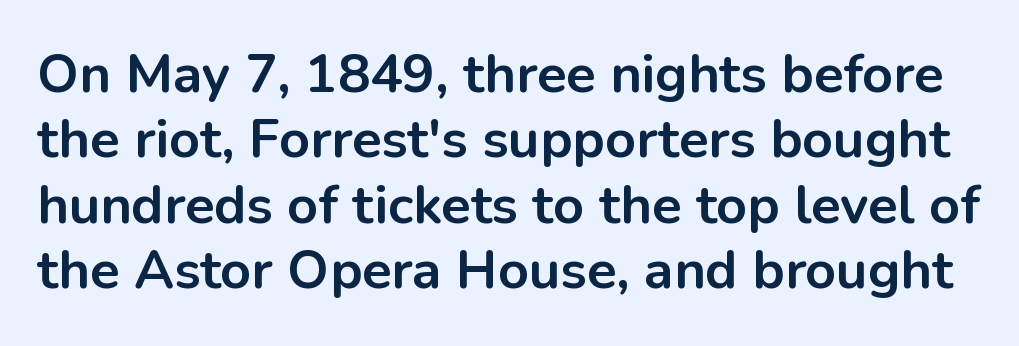
{"serif": "no", "italic": "no", "bold": "yes", "weight": "bold", "width": "normal", "stroke_contrast": "low", "x_height": "medium", "monospaced": "no", "underline": "no", "line_spacing_ratio": 1.21, "letter_spacing": "normal", "letter_spacing_em": 0.0, "glyph_px": 54}
